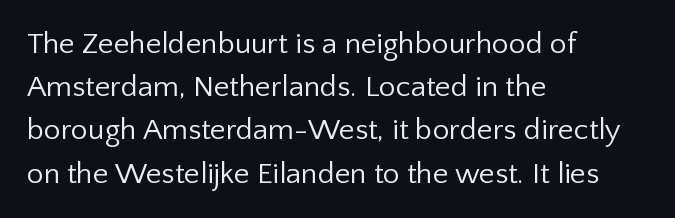
Nope, not italic — everything's standing straight. The rendering shows plain stroke endings on the letterforms — a sans-serif design. Evenly set lines give the paragraph a standard silhouette. Letters rest on an invisible, unmarked baseline.
